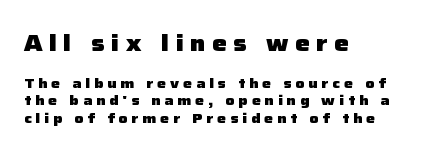
Q: Is the text bold? A: Yes.
Q: Is the text italic (slanted)? A: No, it is upright.
Q: Is the text underlined? A: No.
Q: How is the paragraph aligned? A: Left-aligned.
Q: Is the spacing between letters normal or unusually wide? A: Unusually wide.
Q: Is the spacing between lines tight, normal or loose? A: Normal.
Q: Which block of text is set in a larger size, the first (top) or the second (bottom)? A: The first (top) one.
